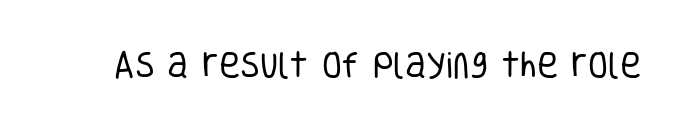
The image shows 29 px regular-weight, condensed sans-serif type, upright; set normal letter spacing, not underlined; low stroke contrast and a large x-height.
